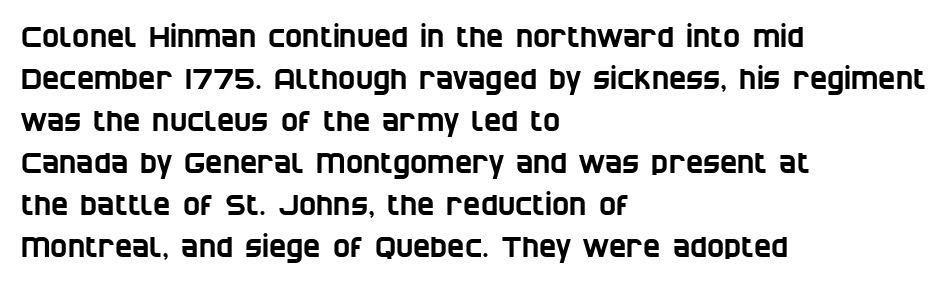
This rendering employs a face without finishing strokes, i.e., a sans-serif. Think of a printed novel: that variable character pitch is what you see here. The face used here is rendered with its standard letterfit. Nobody drew a line under any word here. A typesetter would call this leading conventional body-copy spacing.
